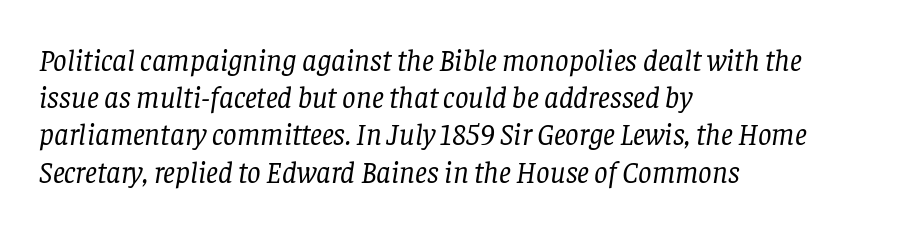
Q: Is the text bold? A: No.
Q: Is the text italic (slanted)? A: Yes, it leans right by about 8 degrees.
Q: Is the typeface a serif or a sans-serif typeface? A: Serif.
Q: Is the text underlined? A: No.
Q: How is the paragraph aligned? A: Left-aligned.
Q: Is the spacing between letters normal or unusually wide? A: Normal.
Q: Width (condensed, normal, or wide)? A: Normal.
Q: Stroke contrast? A: Low.
Q: x-height? A: Large.
Q: Monospaced? A: No.
